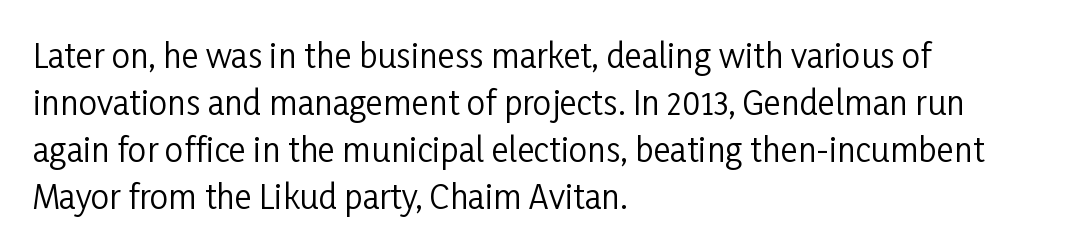
Q: Is the text bold? A: No.
Q: Is the text italic (slanted)? A: No, it is upright.
Q: Is the typeface a serif or a sans-serif typeface? A: Sans-serif.
Q: Is the text underlined? A: No.
Q: How is the paragraph aligned? A: Left-aligned.
Q: Is the spacing between letters normal or unusually wide? A: Normal.
Q: Is the spacing between lines tight, normal or loose? A: Normal.
Q: Width (condensed, normal, or wide)? A: Condensed.
Q: Stroke contrast? A: Low.
Q: x-height? A: Medium.
Q: Monospaced? A: No.
